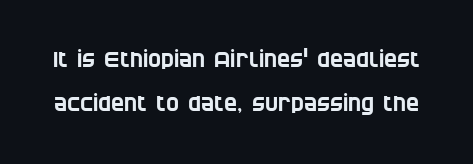
Q: Is the text underlined? A: No.
Q: Is the spacing between letters normal or unusually wide? A: Normal.
Q: Is the spacing between lines tight, normal or loose? A: Loose.
